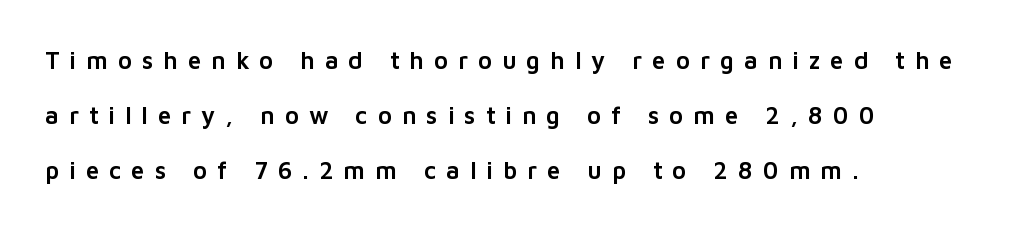
The letters stand straight up with perfectly vertical stems. Each new line begins a long way beneath the previous one. Descenders are the only things crossing below the line. One-word summary of the alignment: left. What stands out about the letter spacing? Its width — letters are far apart.
